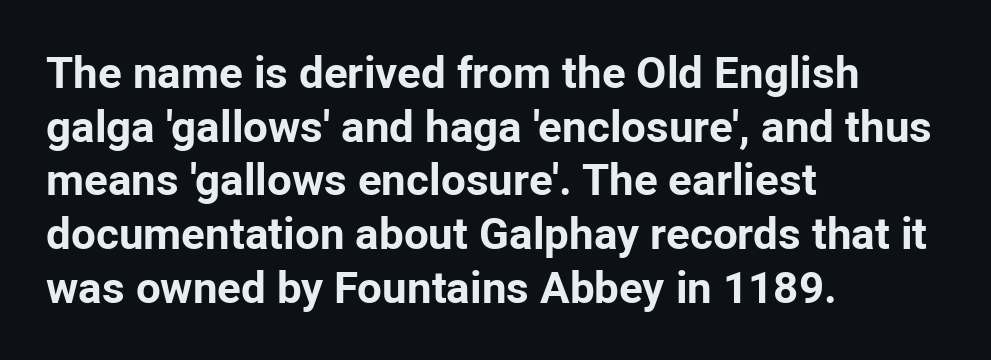
The lettering stays uniformly vertical, giving the passage a roman look. Varying glyph widths throughout — classic text-font behaviour. The compositor pushed each line to the left boundary. To sum up the face: it is a sans, with no serifs.
